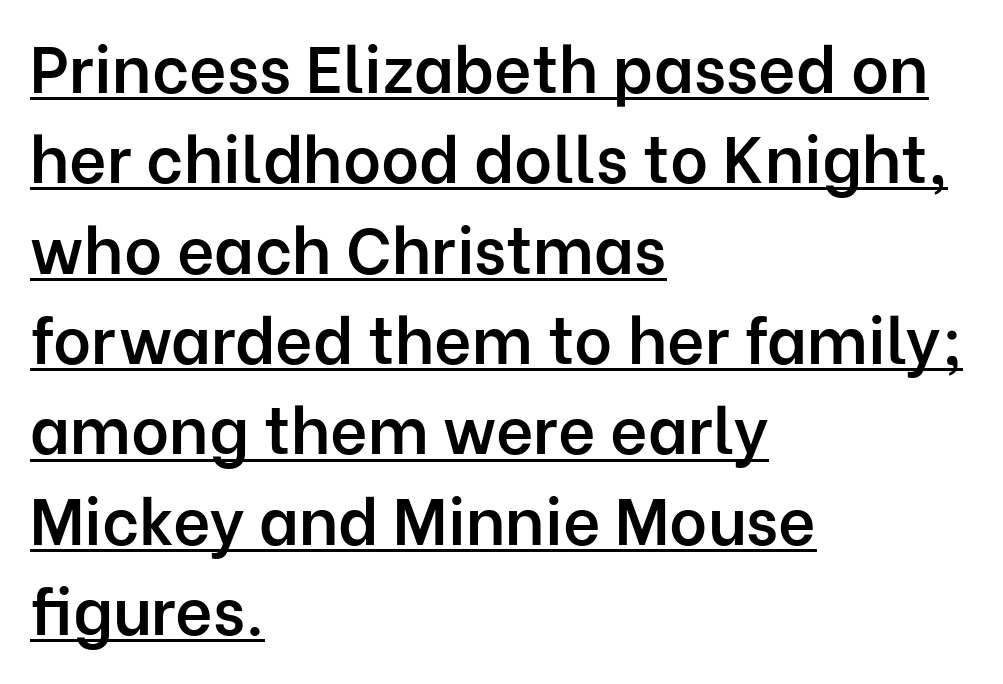
{"serif": "no", "italic": "no", "bold": "semi", "weight": "semibold", "width": "normal", "stroke_contrast": "low", "x_height": "medium", "monospaced": "no", "underline": "yes", "align": "left", "line_spacing": "normal", "line_spacing_ratio": 1.39, "letter_spacing": "normal", "letter_spacing_em": 0.0, "glyph_px": 65}
